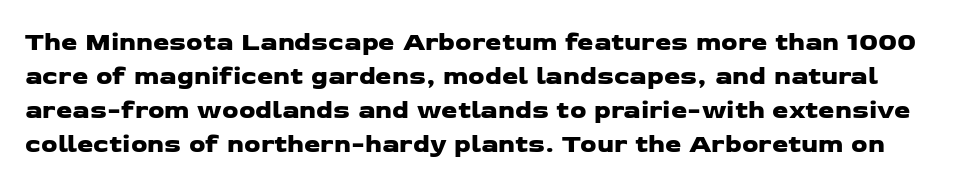
Nothing unusual about the tracking: characters are spaced as the font intends. The leading is moderate, giving the passage an even texture. Letters rest on an invisible, unmarked baseline.
